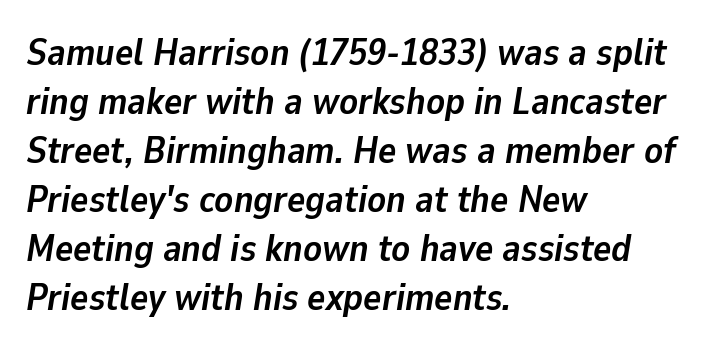
The image shows 38 px semibold type, italic (leaning right); set left-aligned, normal line spacing (1.29x), normal letter spacing, not underlined; low stroke contrast and a medium x-height.
